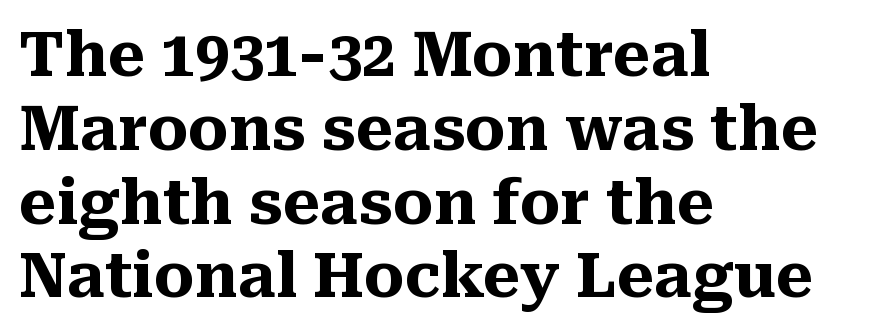
Q: Is the text bold? A: Yes.
Q: Is the text italic (slanted)? A: No, it is upright.
Q: Is the typeface a serif or a sans-serif typeface? A: Serif.
Q: Is the text underlined? A: No.
Q: How is the paragraph aligned? A: Left-aligned.
Q: Is the spacing between letters normal or unusually wide? A: Normal.
Q: Width (condensed, normal, or wide)? A: Normal.
Q: Stroke contrast? A: Medium.
Q: x-height? A: Medium.
Q: Monospaced? A: No.
